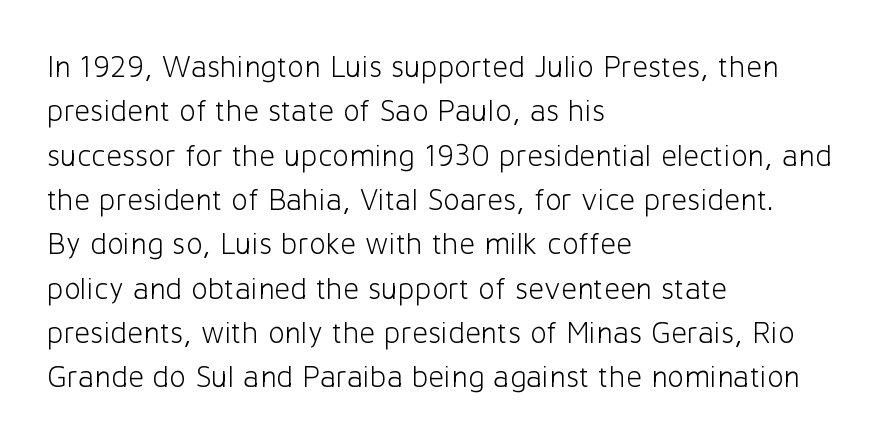
Q: Is the text bold? A: No.
Q: Is the text italic (slanted)? A: No, it is upright.
Q: Is the typeface a serif or a sans-serif typeface? A: Sans-serif.
Q: Is the text underlined? A: No.
Q: How is the paragraph aligned? A: Left-aligned.
Q: Is the spacing between letters normal or unusually wide? A: Normal.
Q: Is the spacing between lines tight, normal or loose? A: Normal.
Q: Width (condensed, normal, or wide)? A: Normal.
Q: Stroke contrast? A: Low.
Q: x-height? A: Medium.
Q: Monospaced? A: No.
